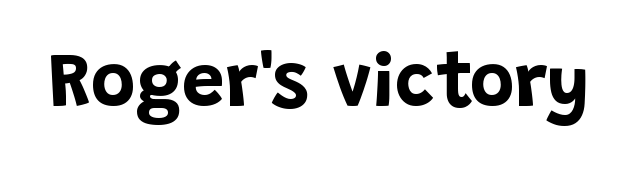
Stroke thickness is high; the sample reads as a true bold. The type is set solid horizontally, with unmodified tracking. Characters remain perfectly vertical along every line. Does the type have serifs? No, each stem ends abruptly.
